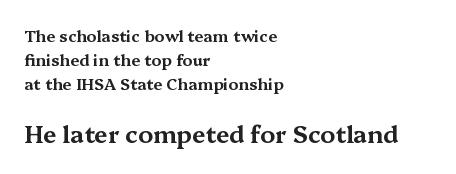
{"italic": "no", "underline": "no", "align": "left", "line_spacing": "normal", "line_spacing_ratio": 1.51, "letter_spacing": "normal", "letter_spacing_em": 0.0, "larger_block": "second", "size_ratio": 1.5, "glyph_px": 24}
